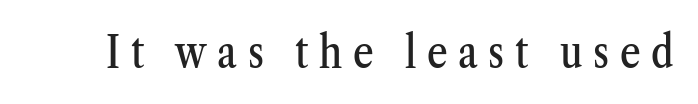
The image shows 45 px condensed serif type, upright; set unusually wide letter spacing (+0.24 em), not underlined; medium stroke contrast and a medium x-height.
